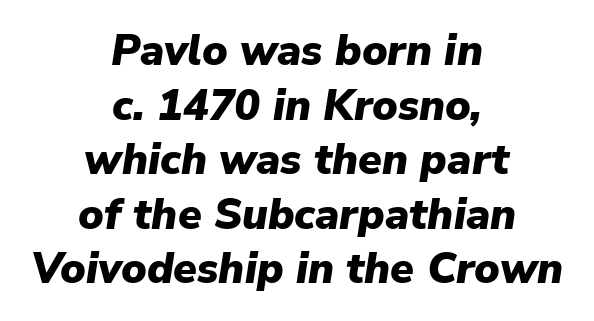
Vertically, the passage feels balanced, rows spaced as you'd expect. Casual observation: everything's sitting right in the middle. The rendering uses a bold face; every stroke is thick and dark. The zone under the glyphs is completely vacant. These lines keep a tight, regular rhythm from letter to letter. Characters are canted at an angle relative to the baseline's perpendicular.
